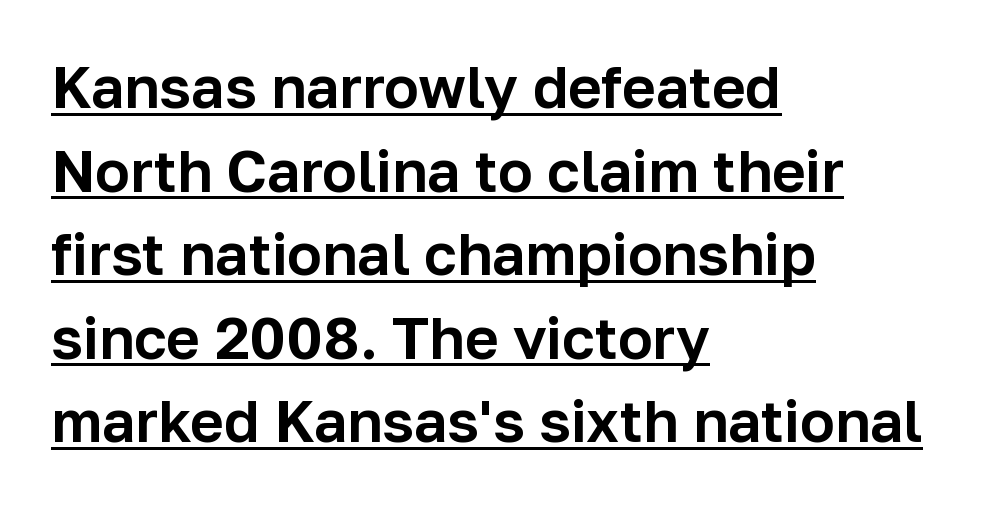
A continuous stroke trails under the words, as in a hyperlink. The rendering keeps characters at their native spacing. Which margin do the lines hug? The left one — the right edge is uneven. What's the leading like? Ordinary, nothing unusual.
